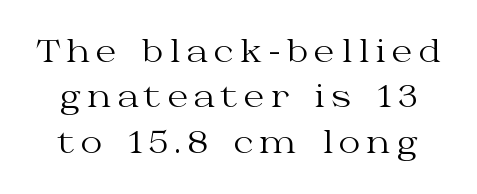
The image shows 30 px regular-weight, wide serif type, upright; set normal line spacing (1.51x), unusually wide letter spacing (+0.2 em), not underlined; medium stroke contrast and a medium x-height.
